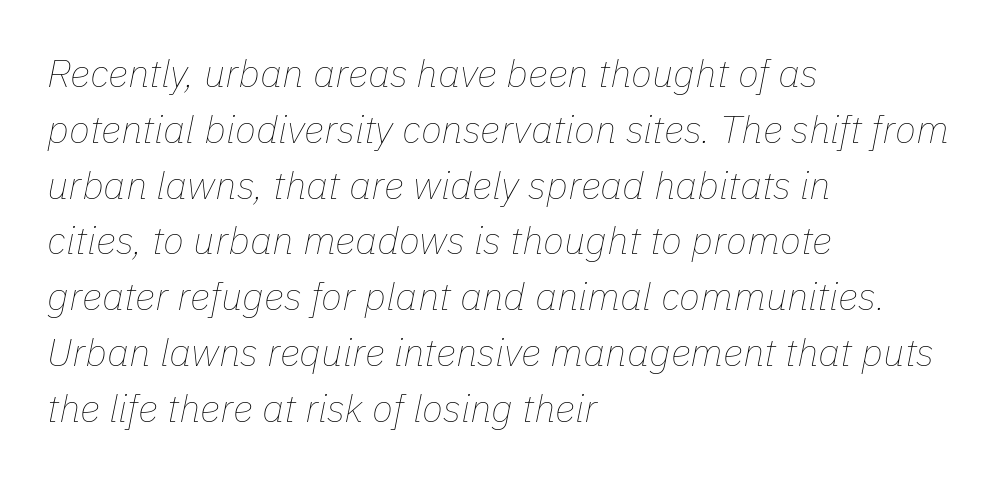
Q: Is the text bold? A: No.
Q: Is the text italic (slanted)? A: Yes, it leans right by about 11 degrees.
Q: Is the text underlined? A: No.
Q: How is the paragraph aligned? A: Left-aligned.
Q: Is the spacing between letters normal or unusually wide? A: Normal.
Q: Is the spacing between lines tight, normal or loose? A: Normal.
Q: Width (condensed, normal, or wide)? A: Normal.
Q: Stroke contrast? A: Low.
Q: x-height? A: Medium.
Q: Monospaced? A: No.
